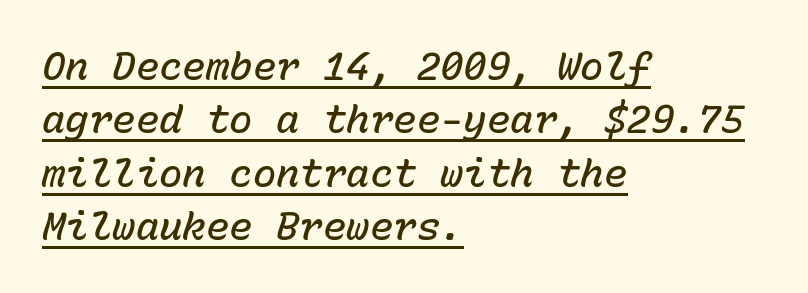
{"italic": "yes", "lean": "right", "slant_degrees": 15, "bold": "semi", "weight": "semibold", "width": "normal", "stroke_contrast": "low", "x_height": "medium", "monospaced": "yes", "underline": "yes", "align": "left", "line_spacing": "normal", "line_spacing_ratio": 1.37, "letter_spacing": "normal", "letter_spacing_em": 0.0, "glyph_px": 39}
